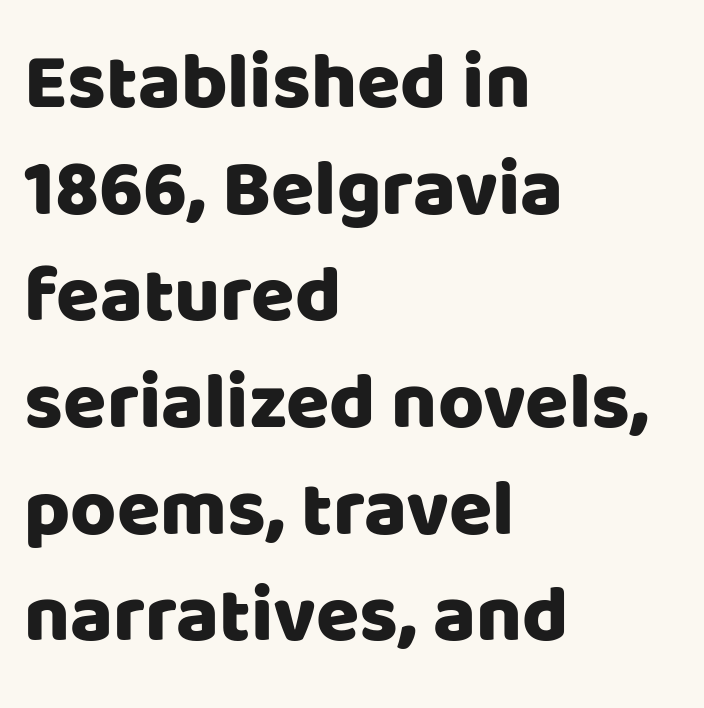
{"serif": "no", "italic": "no", "width": "normal", "stroke_contrast": "low", "x_height": "large", "monospaced": "no", "underline": "no", "align": "left", "line_spacing": "normal", "line_spacing_ratio": 1.35, "letter_spacing": "normal", "letter_spacing_em": 0.0, "glyph_px": 79}
